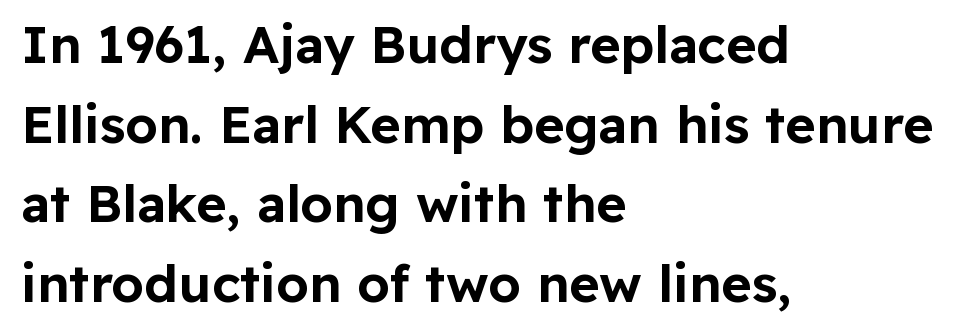
Q: Is the text italic (slanted)? A: No, it is upright.
Q: Is the typeface a serif or a sans-serif typeface? A: Sans-serif.
Q: Is the text underlined? A: No.
Q: How is the paragraph aligned? A: Left-aligned.
Q: Is the spacing between letters normal or unusually wide? A: Normal.
Q: Is the spacing between lines tight, normal or loose? A: Normal.
Q: Width (condensed, normal, or wide)? A: Normal.
Q: Stroke contrast? A: Low.
Q: x-height? A: Medium.
Q: Monospaced? A: No.
